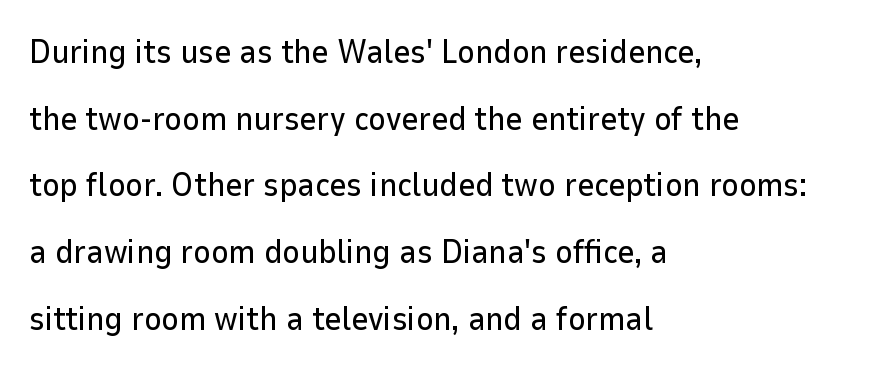
Q: Is the text italic (slanted)? A: No, it is upright.
Q: Is the typeface a serif or a sans-serif typeface? A: Sans-serif.
Q: Is the text underlined? A: No.
Q: How is the paragraph aligned? A: Left-aligned.
Q: Is the spacing between letters normal or unusually wide? A: Normal.
Q: Is the spacing between lines tight, normal or loose? A: Loose.
Q: Width (condensed, normal, or wide)? A: Normal.
Q: Stroke contrast? A: Low.
Q: x-height? A: Medium.
Q: Monospaced? A: No.
